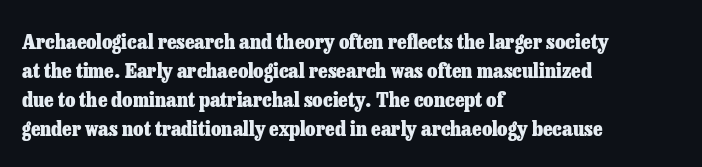
Q: Is the text bold? A: Yes.
Q: Is the text italic (slanted)? A: No, it is upright.
Q: Is the text underlined? A: No.
Q: How is the paragraph aligned? A: Left-aligned.
Q: Is the spacing between letters normal or unusually wide? A: Normal.
Q: Is the spacing between lines tight, normal or loose? A: Normal.
